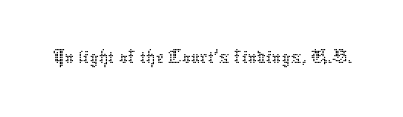
Letters have the restrained weight of plain body copy at most. No extra tracking has been applied to these lines. A clean baseline with only descenders dipping below it. Note the varied advance widths — an 'i' is clearly narrower than an 'm'.
